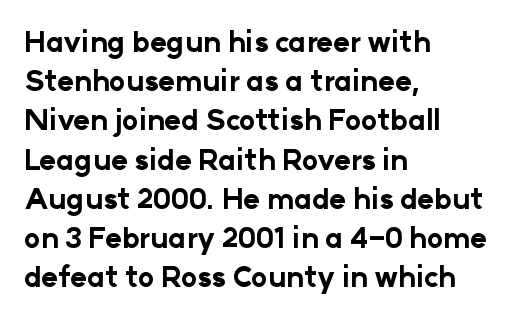
Q: Is the text bold? A: Yes.
Q: Is the text italic (slanted)? A: No, it is upright.
Q: Is the typeface a serif or a sans-serif typeface? A: Sans-serif.
Q: Is the text underlined? A: No.
Q: How is the paragraph aligned? A: Left-aligned.
Q: Is the spacing between letters normal or unusually wide? A: Normal.
Q: Is the spacing between lines tight, normal or loose? A: Normal.
Q: Width (condensed, normal, or wide)? A: Normal.
Q: Stroke contrast? A: Low.
Q: x-height? A: Medium.
Q: Monospaced? A: No.
